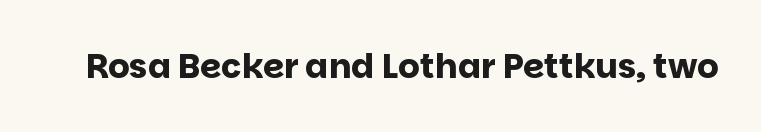
Q: Is the text bold? A: Yes.
Q: Is the text italic (slanted)? A: No, it is upright.
Q: Is the typeface a serif or a sans-serif typeface? A: Sans-serif.
Q: Is the text underlined? A: No.
Q: Is the spacing between letters normal or unusually wide? A: Normal.
Q: Width (condensed, normal, or wide)? A: Normal.
Q: Stroke contrast? A: Low.
Q: x-height? A: Large.
Q: Monospaced? A: No.
